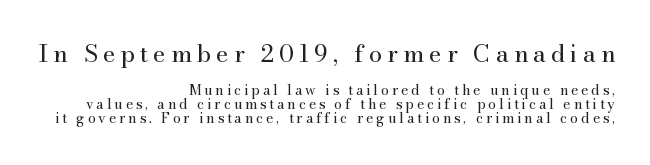
Q: Is the text bold? A: No.
Q: Is the text italic (slanted)? A: No, it is upright.
Q: Is the text underlined? A: No.
Q: How is the paragraph aligned? A: Right-aligned.
Q: Is the spacing between letters normal or unusually wide? A: Unusually wide.
Q: Is the spacing between lines tight, normal or loose? A: Tight.
Q: Which block of text is set in a larger size, the first (top) or the second (bottom)? A: The first (top) one.
